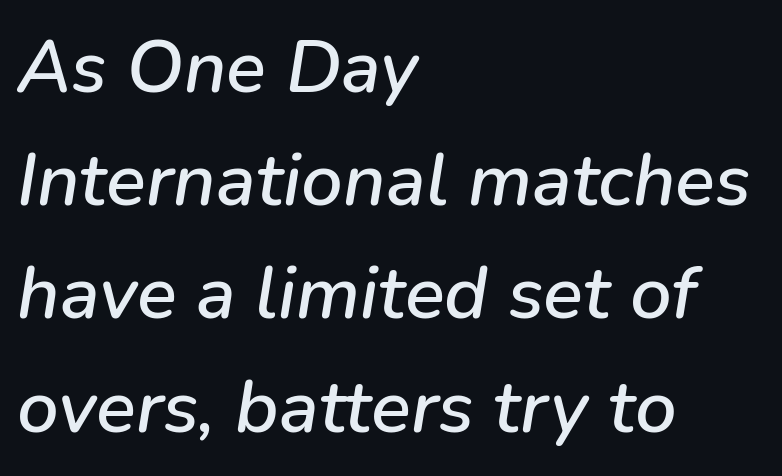
Reading down the column, the eye jumps a familiar distance to each next line. These lines were composed using italics. A classic flush-left, rag-right setting is used for this passage. The passage shown is not underscored anywhere.
